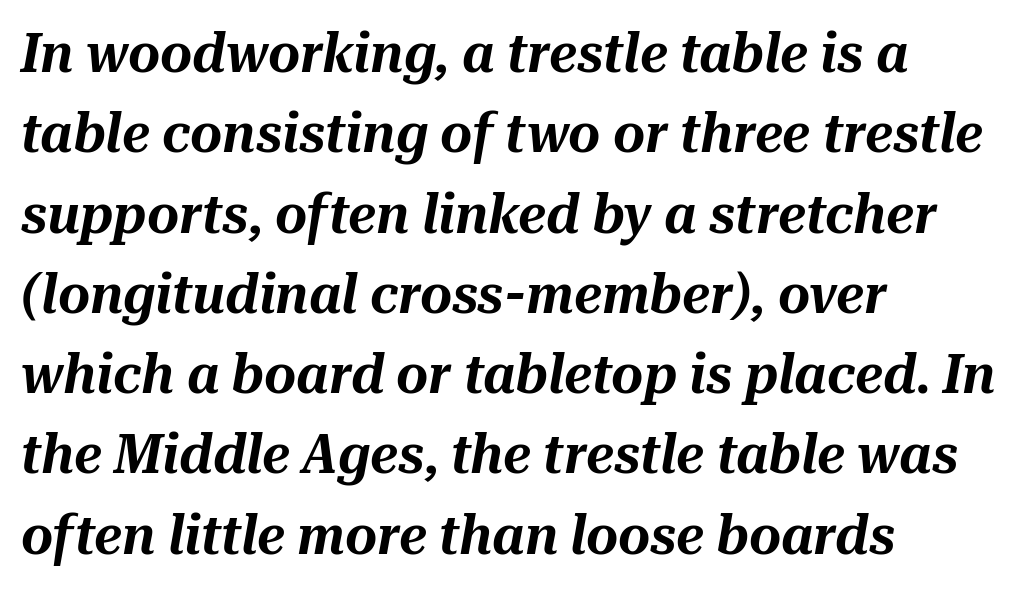
{"italic": "yes", "lean": "right", "slant_degrees": 10, "width": "normal", "stroke_contrast": "medium", "x_height": "medium", "monospaced": "no", "underline": "no", "align": "left", "line_spacing": "normal", "line_spacing_ratio": 1.46, "letter_spacing": "normal", "letter_spacing_em": 0.0, "glyph_px": 55}
